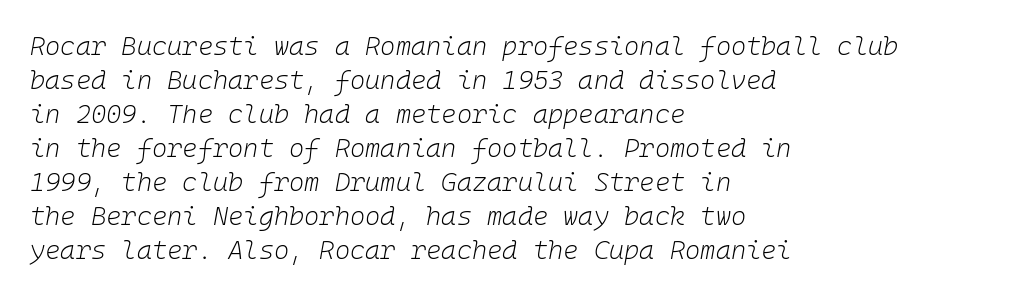
The image shows 26 px text type, italic (leaning right); set left-aligned, normal line spacing (1.31x), normal letter spacing, not underlined.
